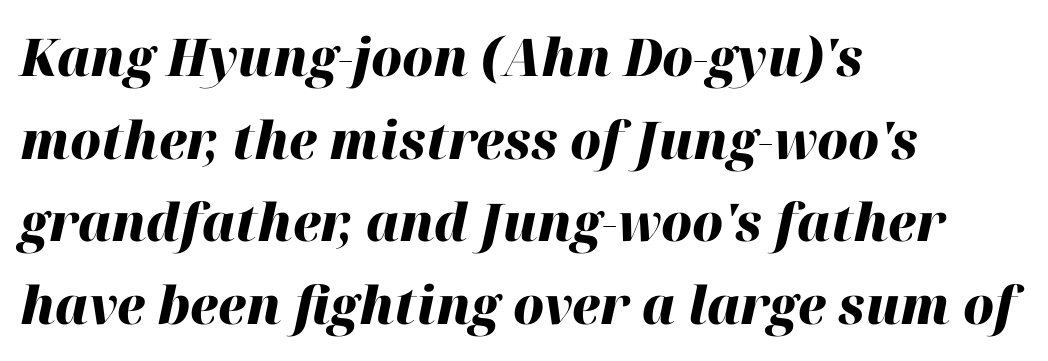
The image shows 52 px heavy type, italic (leaning right); set left-aligned, normal line spacing (1.59x), normal letter spacing, not underlined; high stroke contrast and a medium x-height.
